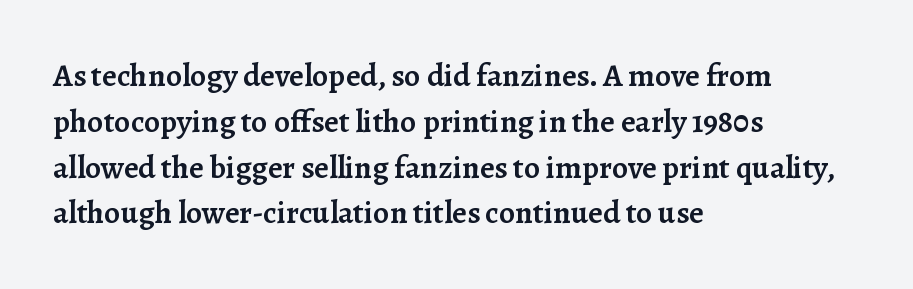
The image shows 32 px semibold serif type, upright; set left-aligned, normal line spacing (1.43x), normal letter spacing, not underlined; low stroke contrast and a medium x-height.
